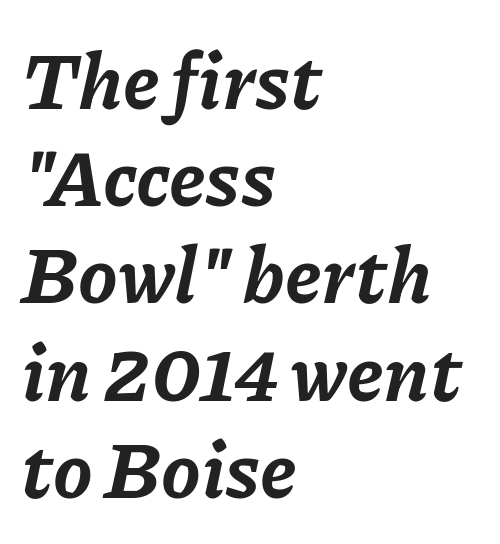
{"italic": "yes", "lean": "right", "slant_degrees": 11, "bold": "yes", "weight": "bold", "width": "normal", "stroke_contrast": "low", "x_height": "medium", "monospaced": "no", "underline": "no", "align": "left", "line_spacing_ratio": 1.23, "letter_spacing": "normal", "letter_spacing_em": 0.0, "glyph_px": 79}
